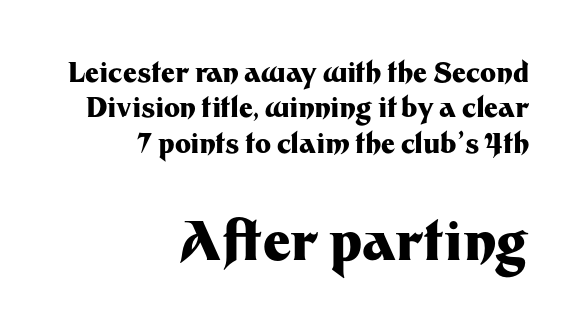
{"serif": "no", "italic": "no", "bold": "yes", "weight": "heavy", "width": "normal", "stroke_contrast": "medium", "x_height": "medium", "monospaced": "no", "underline": "no", "align": "right", "line_spacing": "normal", "line_spacing_ratio": 1.31, "letter_spacing": "normal", "letter_spacing_em": 0.0, "larger_block": "second", "size_ratio": 2.0, "glyph_px": 54}
